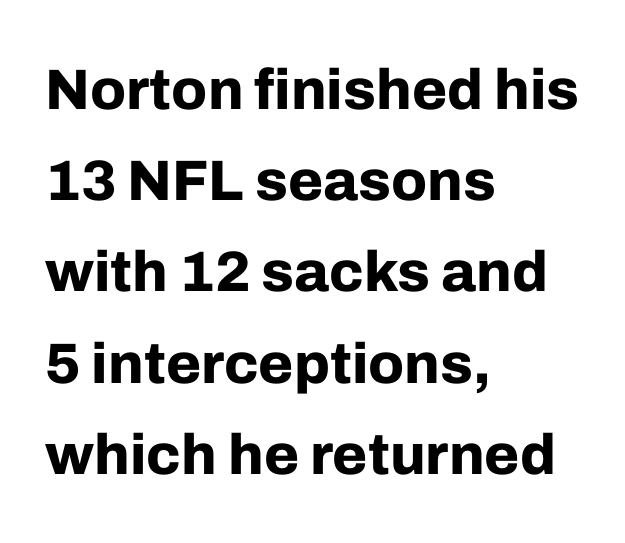
Designer's note — italics off, roman on. Normally led — the rows are evenly, conventionally spaced. A full-strength bold gives these letters their thick strokes. Clear beneath every line of the passage. The face used here is proportionally spaced, like ordinary book or web type. No extra tracking has been applied to these lines.
